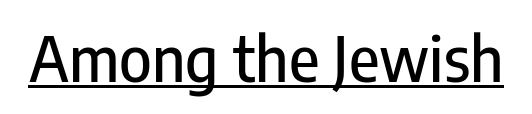
Each word holds together tightly as a unit, with standard inter-letter gaps. You could not count columns in this text — the font is proportionally spaced. Students, observe the line beneath the letters — that is underlining. The passage shown is typeset with a sans-serif family.
